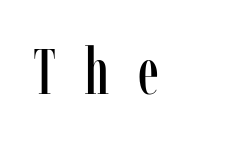
The image shows 64 px condensed serif type, upright; set unusually wide letter spacing (+0.44 em), not underlined; low stroke contrast and a medium x-height.
